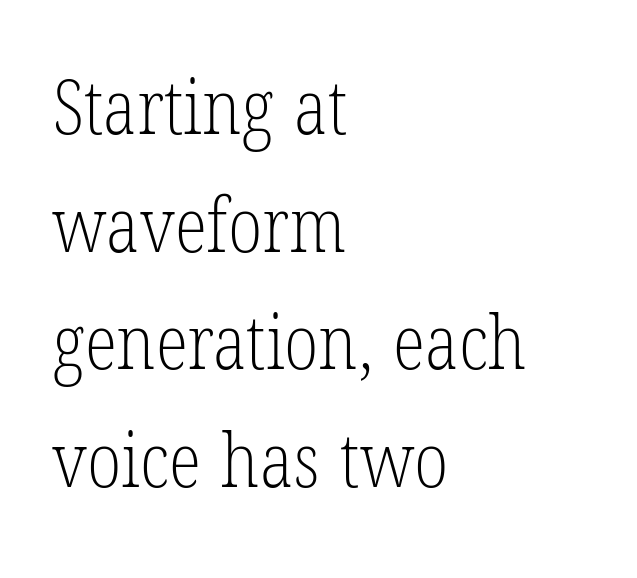
The typeface has the unassuming heft of standard copy or less. The letters advance in unequal steps, a hallmark of proportional type. The font family rendered here belongs to the serif group. Observe the ordinary spacing: letters are neighbours, not strangers. Do the letters lean? They stand straight.
